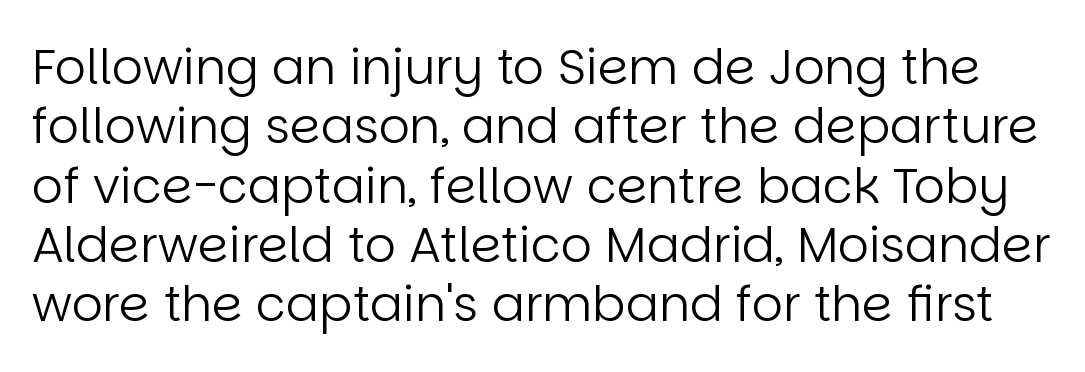
Weight class: somewhere from thin through regular. The specimen omits any rule beneath the text block's lines. Tracking here is standard; glyphs follow each other at the usual distance. A typesetter would label this face a sans. Italic: no, the glyphs are upright roman. You could not count columns in this text — the font is proportionally spaced.
